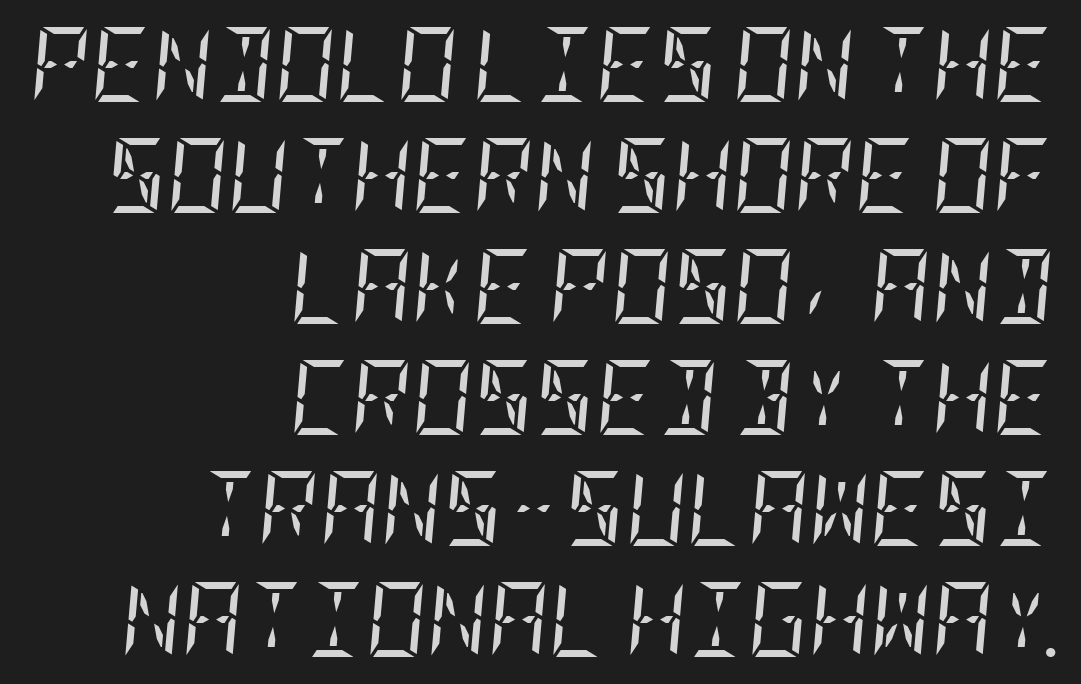
{"serif": "yes", "italic": "yes", "lean": "right", "slant_degrees": 5, "bold": "no", "weight": "regular", "width": "condensed", "stroke_contrast": "low", "x_height": "large", "underline": "no", "align": "right", "line_spacing": "normal", "line_spacing_ratio": 1.48, "letter_spacing": "normal", "letter_spacing_em": 0.0, "glyph_px": 75}
